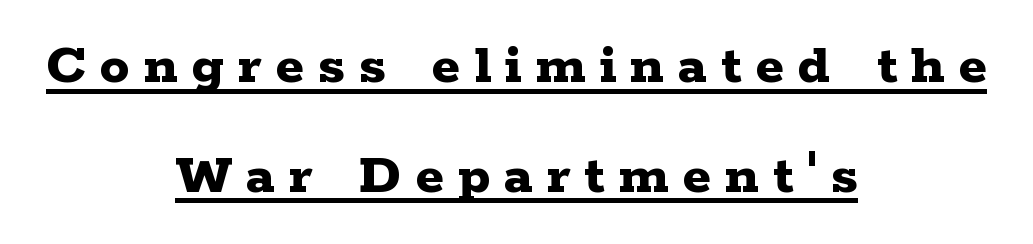
Q: Is the text bold? A: Yes.
Q: Is the text italic (slanted)? A: No, it is upright.
Q: Is the typeface a serif or a sans-serif typeface? A: Serif.
Q: Is the text underlined? A: Yes.
Q: How is the paragraph aligned? A: Centered.
Q: Is the spacing between letters normal or unusually wide? A: Unusually wide.
Q: Width (condensed, normal, or wide)? A: Wide.
Q: Stroke contrast? A: Low.
Q: x-height? A: Medium.
Q: Monospaced? A: No.
